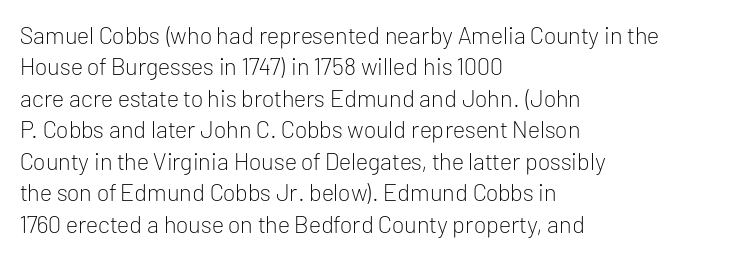
What stands out about the letter spacing? Nothing — it is the standard amount. Unmarked baselines from the first word to the last. The rendering anchors every line to the left-hand side. Regarding leading, the lines here are spaced in the standard way. Compared with a typical body face, this is equally light or lighter still. In terms of posture, this sample is upright.
